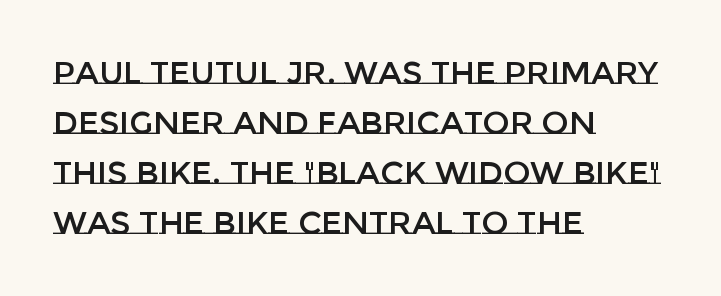
Designer's note — italics off, roman on. The paragraph shown leans on its left margin. Type without underlining. Do the characters align in a grid? No, the font is proportional. The gaps between neighbouring characters are ordinary and unremarkable. One glance says typical: line gaps are just what's usual.
